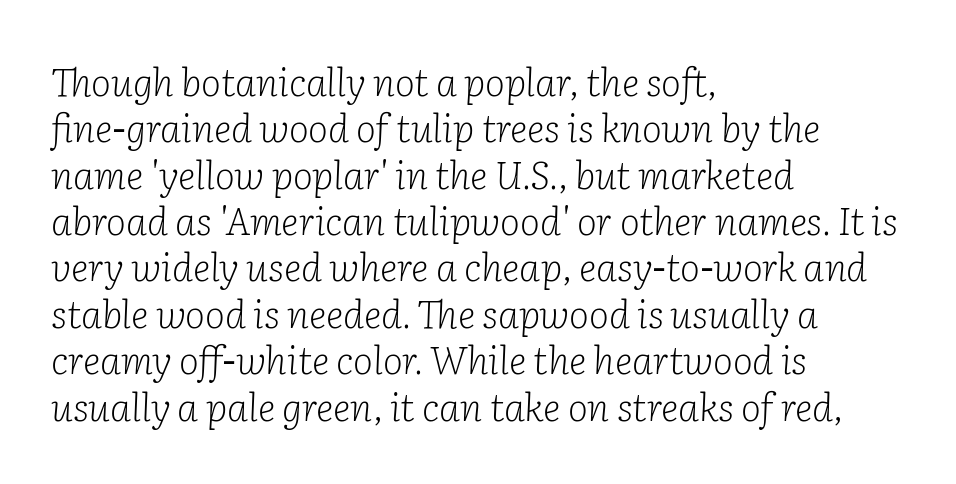
The image shows 38 px light serif type, italic (leaning right); set left-aligned, line spacing 1.22x, normal letter spacing, not underlined; low stroke contrast and a medium x-height.
